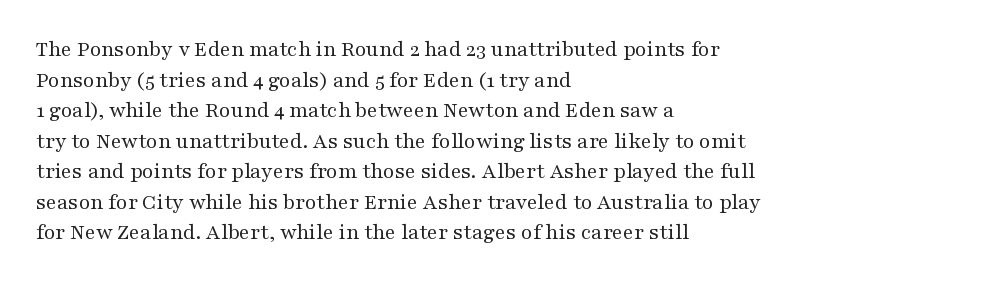
The image shows 22 px text type, upright; set left-aligned, normal line spacing (1.39x), normal letter spacing, not underlined.
